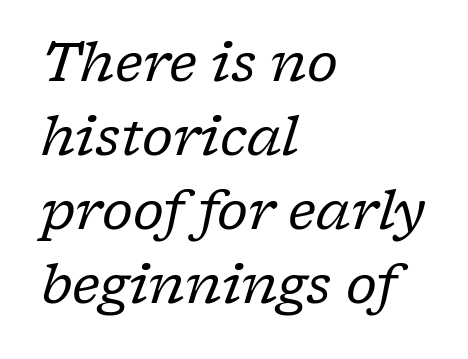
{"serif": "yes", "italic": "yes", "lean": "right", "slant_degrees": 17, "bold": "no", "weight": "regular", "width": "normal", "stroke_contrast": "low", "x_height": "medium", "monospaced": "no", "underline": "no", "align": "left", "line_spacing": "normal", "line_spacing_ratio": 1.37, "letter_spacing": "normal", "letter_spacing_em": 0.0, "glyph_px": 54}
